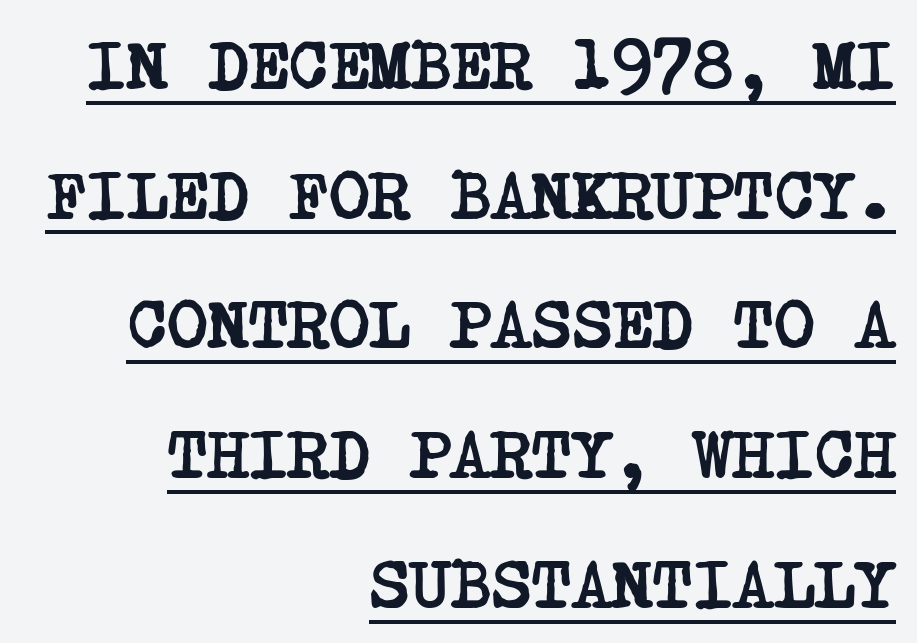
The image shows 69 px semibold, condensed serif type; set right-aligned, line spacing 1.88x, normal letter spacing, underlined; low stroke contrast and a large x-height.
